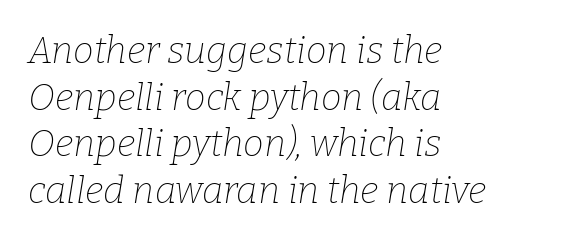
{"serif": "yes", "italic": "yes", "lean": "right", "slant_degrees": 9, "bold": "no", "weight": "thin", "width": "normal", "stroke_contrast": "low", "x_height": "medium", "monospaced": "no", "underline": "no", "align": "left", "line_spacing": "normal", "line_spacing_ratio": 1.26, "letter_spacing": "normal", "letter_spacing_em": 0.0, "glyph_px": 37}
